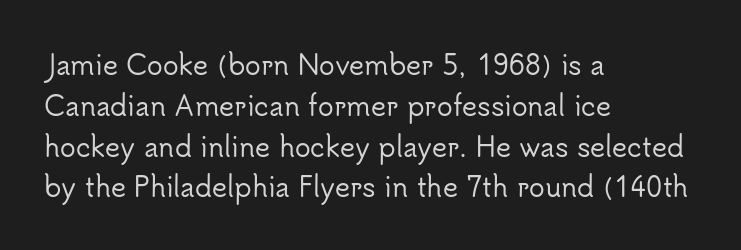
The image shows 26 px text type, upright; set left-aligned, normal line spacing (1.57x), normal letter spacing, not underlined.
